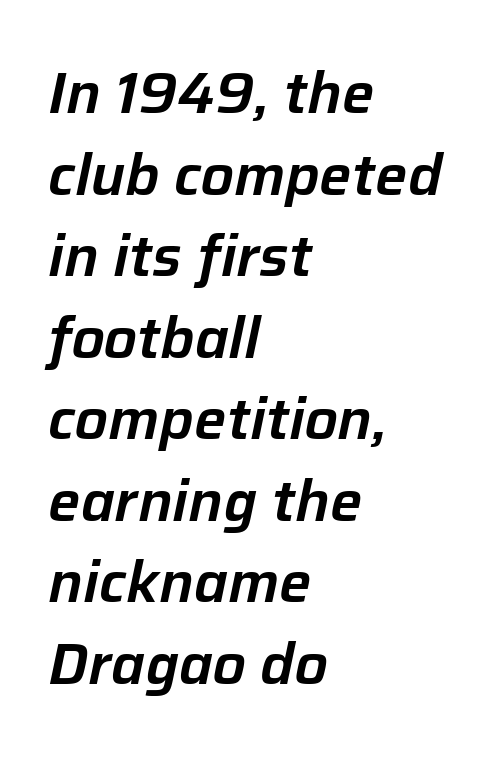
Teacher's note: observe the even left margin — that is flush-left alignment. Whoever set this chose a conventional vertical rhythm. The glyphs look as if they've been sheared to an angle. The words here are not underlined.
